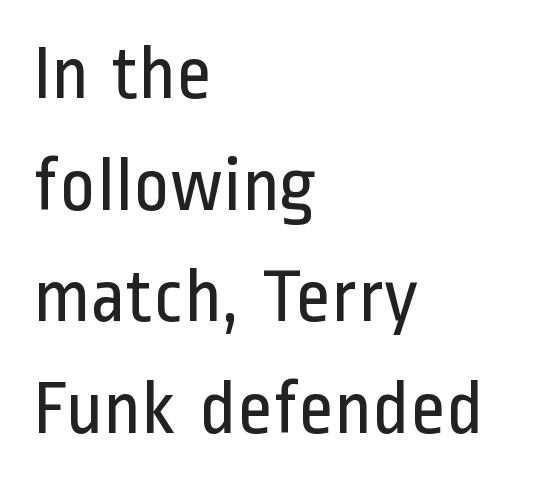
The image shows 77 px regular-weight, condensed sans-serif type, upright; set left-aligned, normal line spacing (1.45x), normal letter spacing, not underlined; low stroke contrast and a medium x-height.
